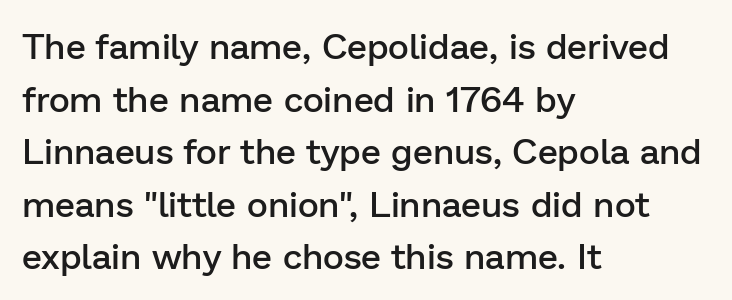
Q: Is the text bold? A: Semi-bold.
Q: Is the text italic (slanted)? A: No, it is upright.
Q: Is the typeface a serif or a sans-serif typeface? A: Sans-serif.
Q: Is the text underlined? A: No.
Q: How is the paragraph aligned? A: Left-aligned.
Q: Is the spacing between letters normal or unusually wide? A: Normal.
Q: Is the spacing between lines tight, normal or loose? A: Normal.
Q: Width (condensed, normal, or wide)? A: Normal.
Q: Stroke contrast? A: Low.
Q: x-height? A: Medium.
Q: Monospaced? A: No.
